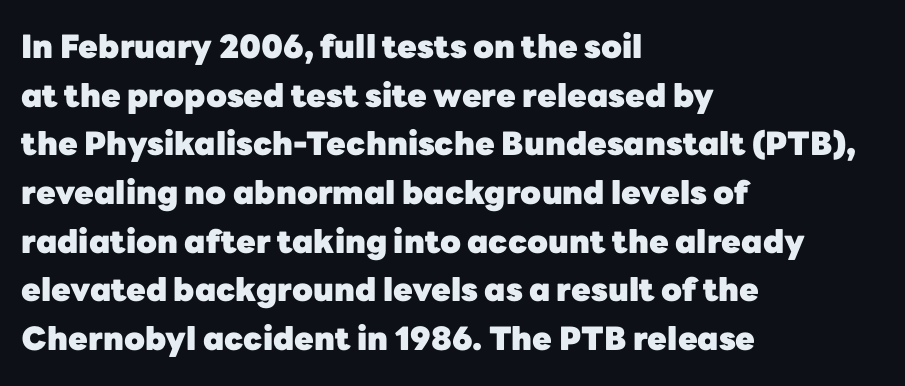
Q: Is the text bold? A: Yes.
Q: Is the text italic (slanted)? A: No, it is upright.
Q: Is the typeface a serif or a sans-serif typeface? A: Sans-serif.
Q: Is the text underlined? A: No.
Q: How is the paragraph aligned? A: Left-aligned.
Q: Is the spacing between letters normal or unusually wide? A: Normal.
Q: Is the spacing between lines tight, normal or loose? A: Normal.
Q: Width (condensed, normal, or wide)? A: Normal.
Q: Stroke contrast? A: Low.
Q: x-height? A: Medium.
Q: Monospaced? A: No.
